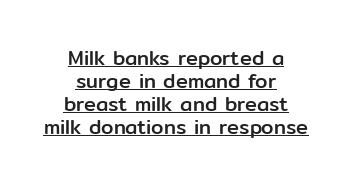
Q: Is the text italic (slanted)? A: No, it is upright.
Q: Is the text underlined? A: Yes.
Q: How is the paragraph aligned? A: Centered.
Q: Is the spacing between letters normal or unusually wide? A: Normal.
Q: Is the spacing between lines tight, normal or loose? A: Tight.
